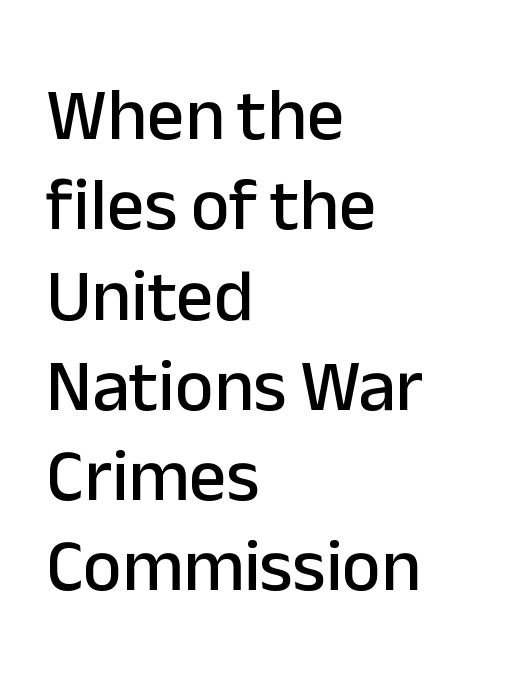
Here the glyphs are tracked normally, forming tight word shapes. Each letter's strokes conclude bluntly, with no projecting serifs. The letters advance in unequal steps, a hallmark of proportional type. Horizontally, the lines are justified to the leading edge only. The words here are not underlined. The axis of the letterforms is exactly vertical.
